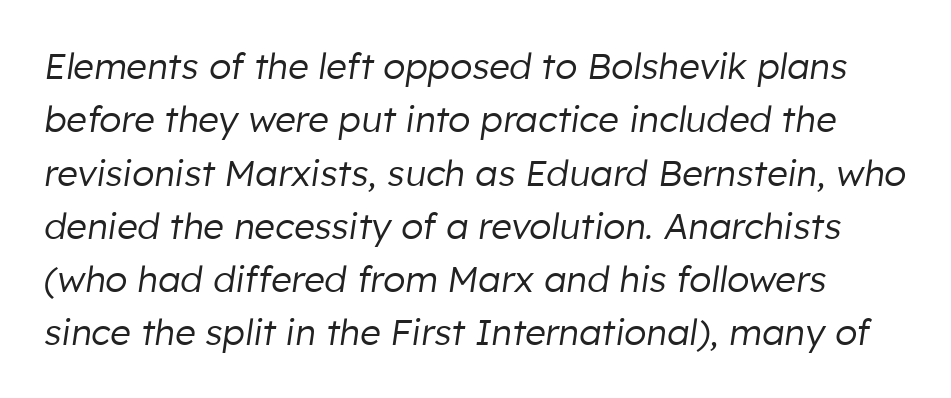
{"italic": "yes", "lean": "right", "slant_degrees": 8, "bold": "no", "weight": "regular", "width": "normal", "stroke_contrast": "low", "x_height": "medium", "monospaced": "no", "underline": "no", "line_spacing": "normal", "line_spacing_ratio": 1.48, "letter_spacing": "normal", "letter_spacing_em": 0.0, "glyph_px": 36}
